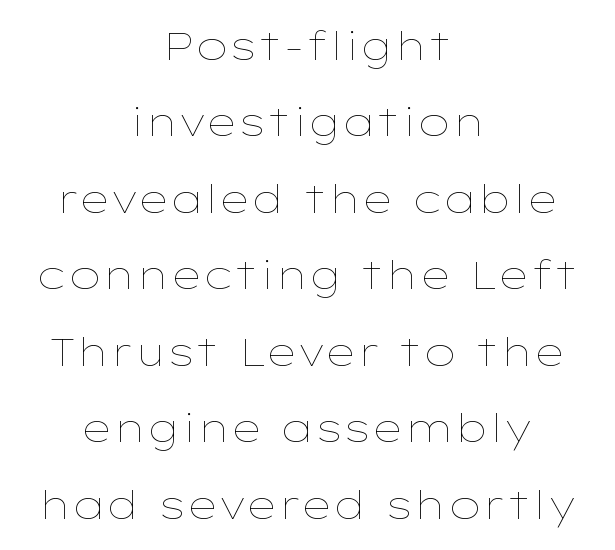
The vertical gap from one line to the next is large. These lines keep a tight, regular rhythm from letter to letter. The weight tops out at a normal text grade. Is this a fixed-width face? No — the glyphs have proportional, varying widths.
